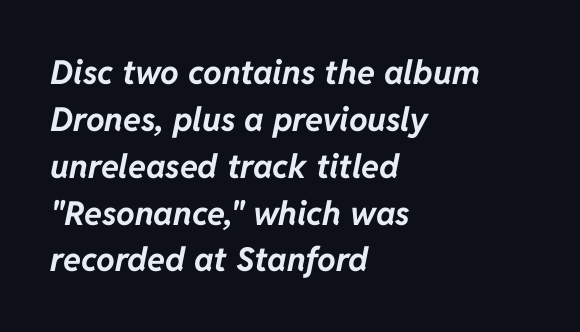
Italic: yes, the glyphs are oblique. The vertical gap from one line to the next is medium. Tracking value appears to be zero — textbook default spacing. These lines are set flush left with a ragged right edge.
